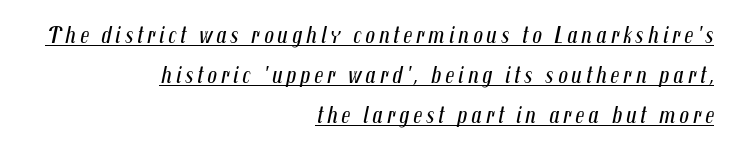
The image shows 24 px text type, italic (leaning right); set right-aligned, normal line spacing (1.67x), underlined.
